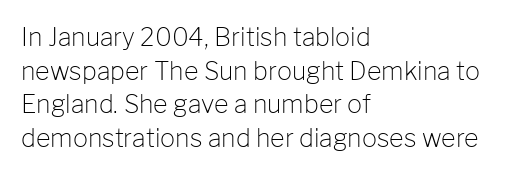
The image shows 25 px text type, upright; set left-aligned, normal line spacing (1.35x), normal letter spacing, not underlined.
